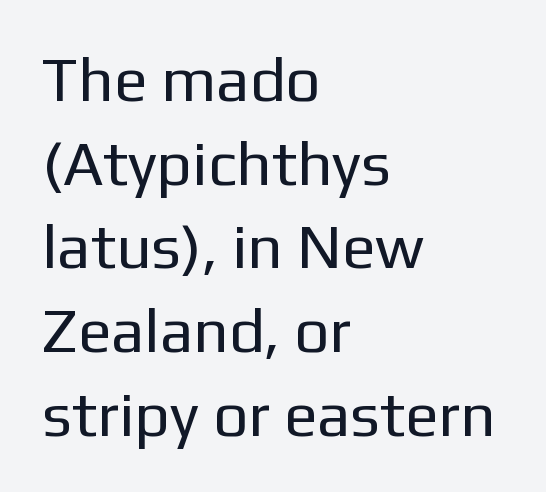
Q: Is the text bold? A: No.
Q: Is the text italic (slanted)? A: No, it is upright.
Q: Is the typeface a serif or a sans-serif typeface? A: Sans-serif.
Q: Is the text underlined? A: No.
Q: How is the paragraph aligned? A: Left-aligned.
Q: Is the spacing between letters normal or unusually wide? A: Normal.
Q: Is the spacing between lines tight, normal or loose? A: Normal.
Q: Width (condensed, normal, or wide)? A: Normal.
Q: Stroke contrast? A: Low.
Q: x-height? A: Medium.
Q: Monospaced? A: No.
